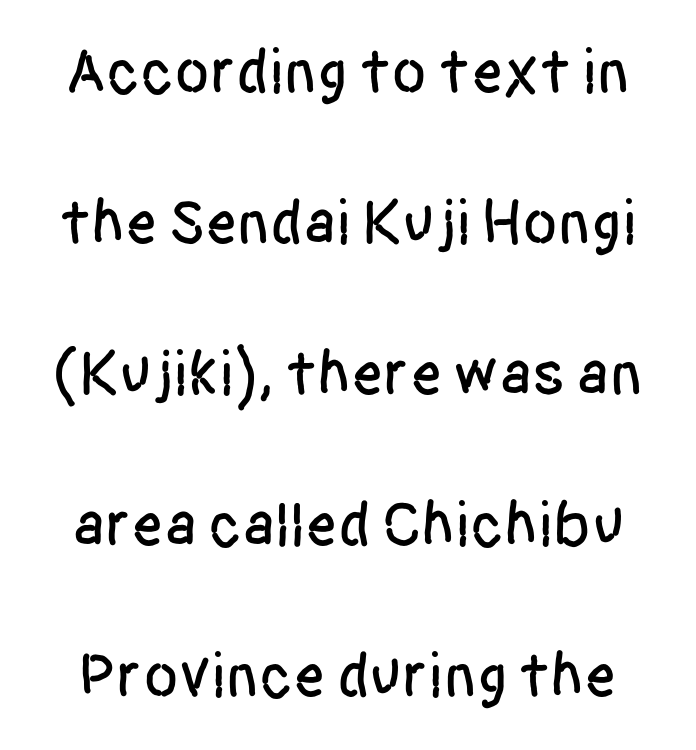
Check the space under the baseline: it is left empty. In terms of posture, this sample is upright. Check where the strokes stop: nothing finishes them off — pure sans. Tracking here is standard; glyphs follow each other at the usual distance.
